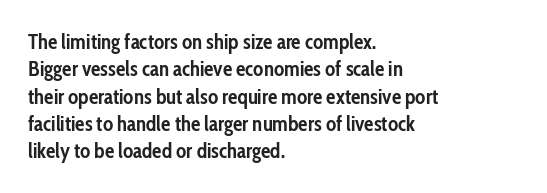
The image shows 21 px bold type, upright; set left-aligned, normal line spacing (1.3x), normal letter spacing, not underlined.
